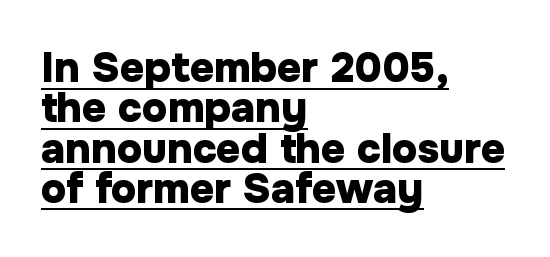
Q: Is the text bold? A: Yes.
Q: Is the text italic (slanted)? A: No, it is upright.
Q: Is the typeface a serif or a sans-serif typeface? A: Sans-serif.
Q: Is the text underlined? A: Yes.
Q: How is the paragraph aligned? A: Left-aligned.
Q: Is the spacing between letters normal or unusually wide? A: Normal.
Q: Is the spacing between lines tight, normal or loose? A: Tight.
Q: Width (condensed, normal, or wide)? A: Normal.
Q: Stroke contrast? A: Low.
Q: x-height? A: Medium.
Q: Monospaced? A: No.
